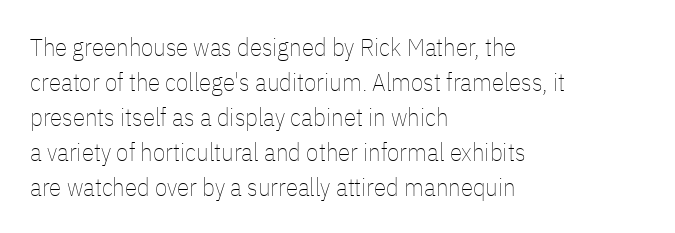
Q: Is the text bold? A: No.
Q: Is the text italic (slanted)? A: No, it is upright.
Q: Is the text underlined? A: No.
Q: How is the paragraph aligned? A: Left-aligned.
Q: Is the spacing between letters normal or unusually wide? A: Normal.
Q: Is the spacing between lines tight, normal or loose? A: Normal.
